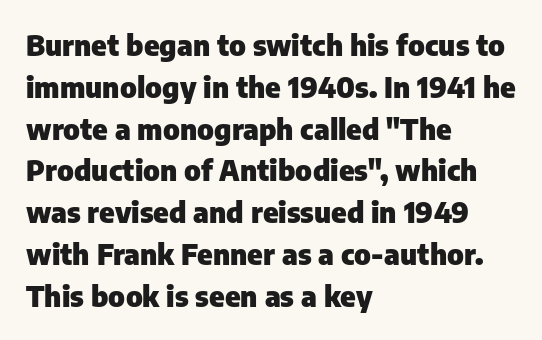
{"serif": "no", "italic": "no", "bold": "yes", "weight": "heavy", "width": "normal", "stroke_contrast": "low", "x_height": "medium", "monospaced": "no", "underline": "no", "align": "left", "line_spacing": "normal", "line_spacing_ratio": 1.44, "letter_spacing": "normal", "letter_spacing_em": 0.0, "glyph_px": 29}
